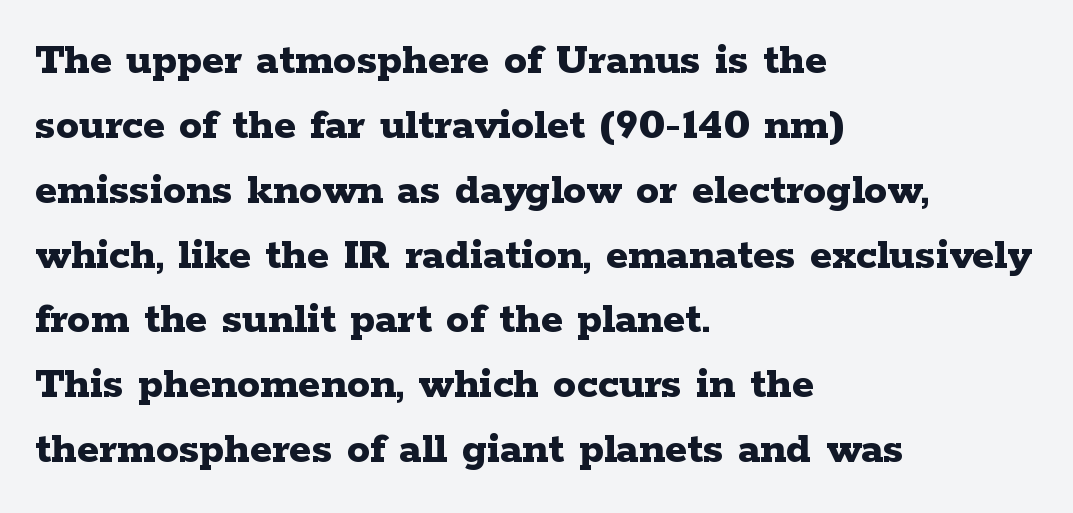
The text block is weighted toward the left margin, trailing off unevenly rightward. Font category for this specimen: serif. Heavy, bold letterforms. Nope, not italic — everything's standing straight. The leading is moderate, giving the passage an even texture. Is the letter spacing exaggerated? No — it looks like the ordinary default.
